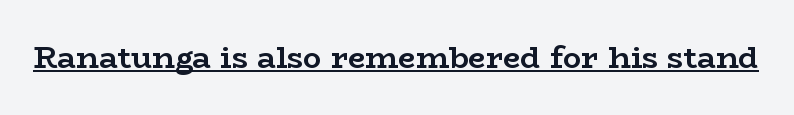
Unlike a clean sans, this face finishes its strokes with serifs. Chunky letters — that's bold for sure. Is this a fixed-width face? No — the glyphs have proportional, varying widths. Students, note that the glyphs here touch the page at normal intervals. A rule runs beneath these lines of type.
